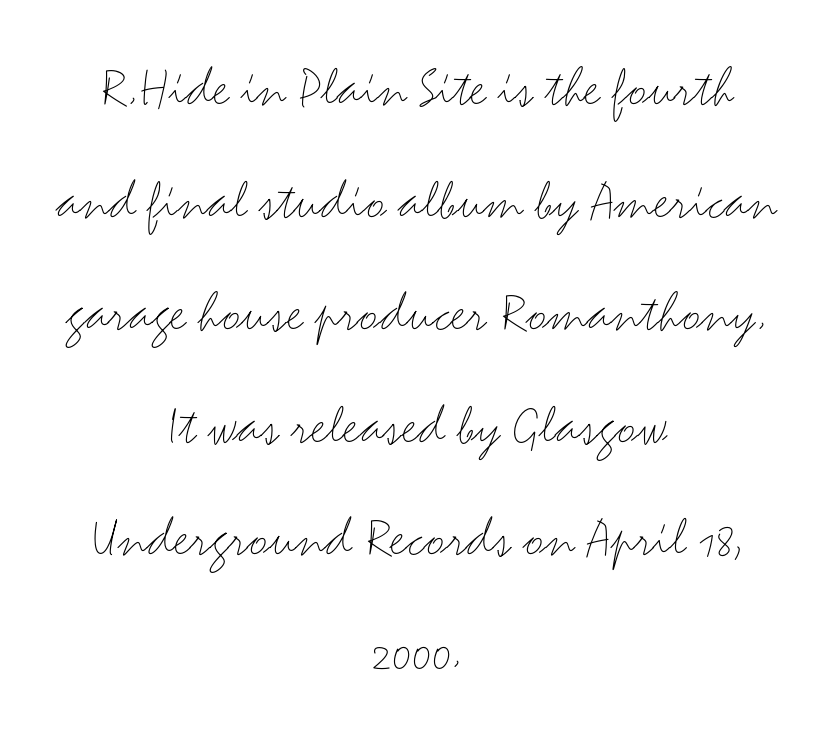
{"serif": "no", "bold": "no", "weight": "light", "width": "wide", "stroke_contrast": "medium", "x_height": "small", "monospaced": "no", "underline": "no", "align": "center", "line_spacing": "loose", "line_spacing_ratio": 1.94, "letter_spacing": "normal", "letter_spacing_em": 0.0, "glyph_px": 58}
